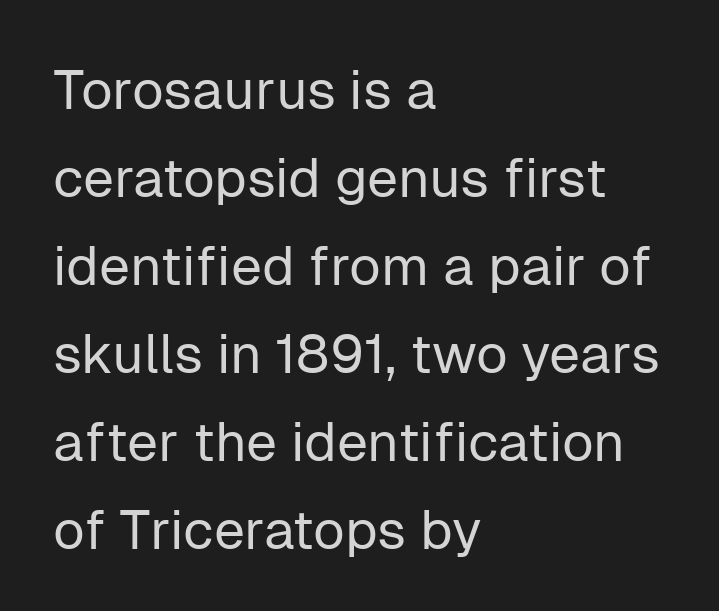
All the whitespace from short lines collects on the right. Spacing verdict: proportional, widths tailored to each character. Beneath every word, the page is bare. The font's upright variant was chosen for this text.
